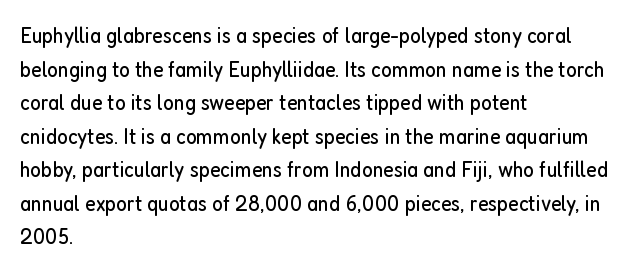
{"italic": "no", "bold": "no", "underline": "no", "align": "left", "line_spacing": "normal", "line_spacing_ratio": 1.46, "letter_spacing": "normal", "letter_spacing_em": 0.0, "glyph_px": 23}
